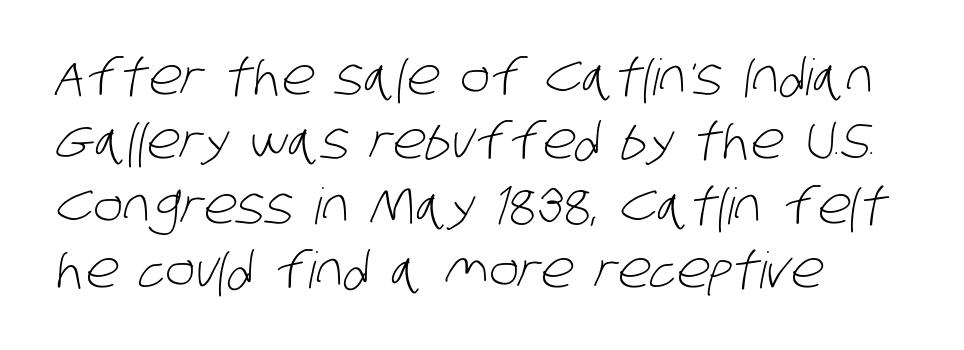
The image shows 50 px light, condensed sans-serif type; set left-aligned, normal line spacing (1.29x), normal letter spacing, not underlined; low stroke contrast and a large x-height.
